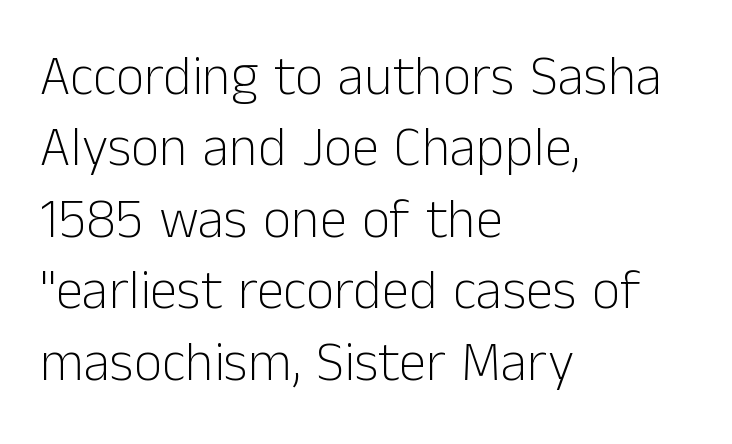
Q: Is the text bold? A: No.
Q: Is the text italic (slanted)? A: No, it is upright.
Q: Is the typeface a serif or a sans-serif typeface? A: Sans-serif.
Q: Is the text underlined? A: No.
Q: How is the paragraph aligned? A: Left-aligned.
Q: Is the spacing between letters normal or unusually wide? A: Normal.
Q: Is the spacing between lines tight, normal or loose? A: Normal.
Q: Width (condensed, normal, or wide)? A: Normal.
Q: Stroke contrast? A: Low.
Q: x-height? A: Medium.
Q: Monospaced? A: No.
